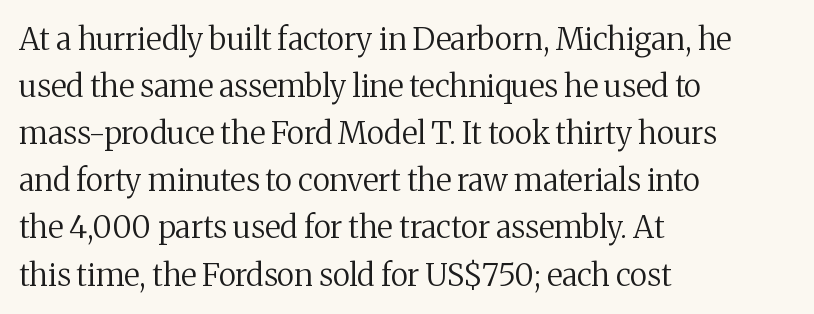
You could not count columns in this text — the font is proportionally spaced. The foot of each line stays bare and open. Notice how the stems are strictly vertical — no italics here. Stroke terminals: seriffed. Vertically, the passage feels balanced, rows spaced as you'd expect. This sample uses plain, unmodified letter spacing.
